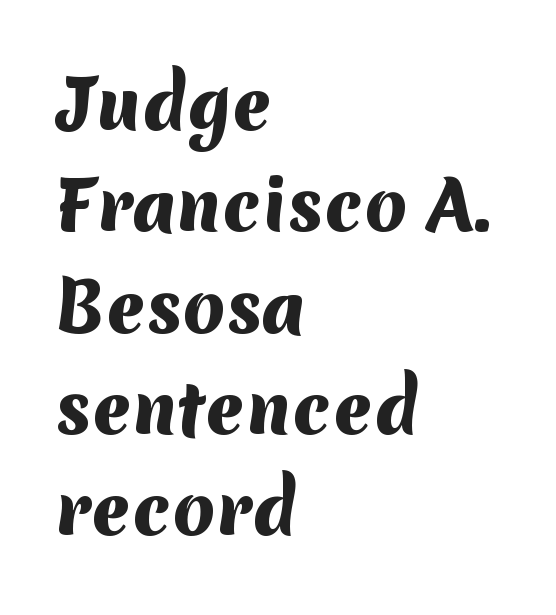
Q: Is the text bold? A: Yes.
Q: Is the typeface a serif or a sans-serif typeface? A: Sans-serif.
Q: Is the text underlined? A: No.
Q: How is the paragraph aligned? A: Left-aligned.
Q: Is the spacing between letters normal or unusually wide? A: Normal.
Q: Is the spacing between lines tight, normal or loose? A: Normal.
Q: Width (condensed, normal, or wide)? A: Normal.
Q: Stroke contrast? A: Medium.
Q: x-height? A: Medium.
Q: Monospaced? A: No.
